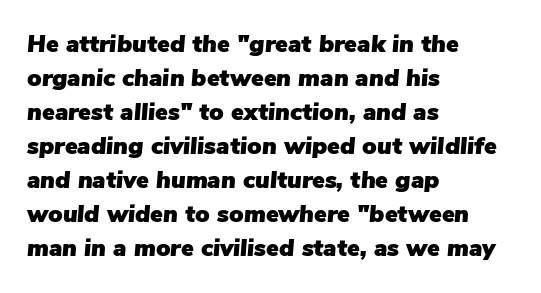
How would I describe the line gaps? Plain and ordinary. Teacher's note: observe the even left margin — that is flush-left alignment. Observe the lean: these are italic letterforms. The specimen omits any rule beneath the text block's lines. No extra tracking has been applied to these lines.
